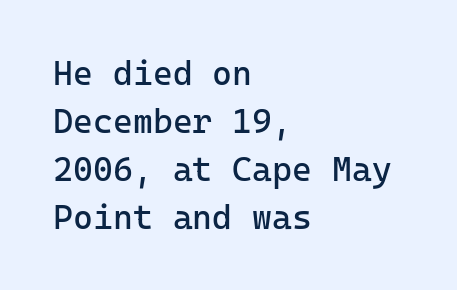
{"serif": "no", "italic": "no", "bold": "no", "weight": "regular", "width": "normal", "stroke_contrast": "low", "x_height": "medium", "monospaced": "yes", "underline": "no", "align": "left", "line_spacing": "normal", "line_spacing_ratio": 1.41, "letter_spacing": "normal", "letter_spacing_em": 0.0, "glyph_px": 34}
